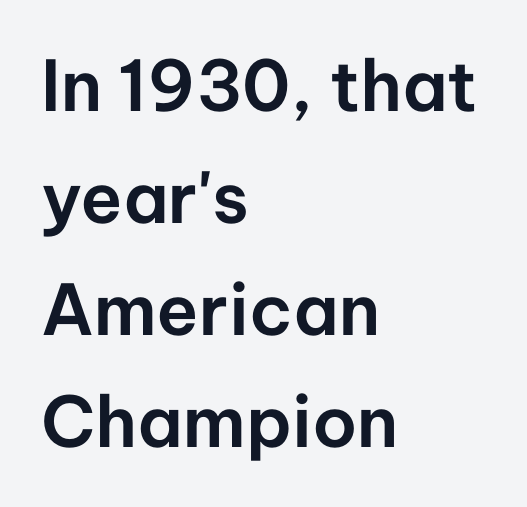
The image shows 70 px sans-serif type, upright; set left-aligned, normal line spacing (1.6x), normal letter spacing, not underlined; low stroke contrast and a medium x-height.
